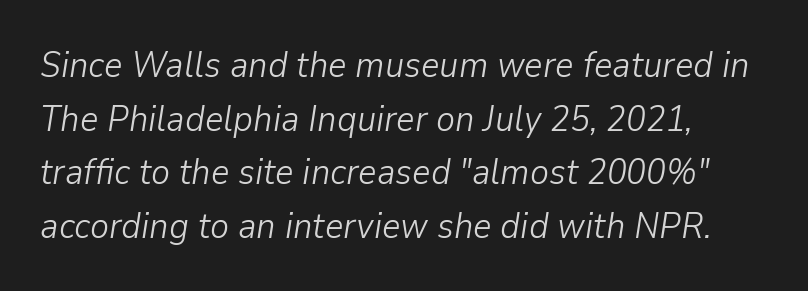
{"italic": "yes", "lean": "right", "slant_degrees": 9, "bold": "no", "weight": "light", "width": "normal", "stroke_contrast": "low", "x_height": "medium", "monospaced": "no", "underline": "no", "align": "left", "line_spacing": "normal", "line_spacing_ratio": 1.49, "letter_spacing": "normal", "letter_spacing_em": 0.0, "glyph_px": 36}
